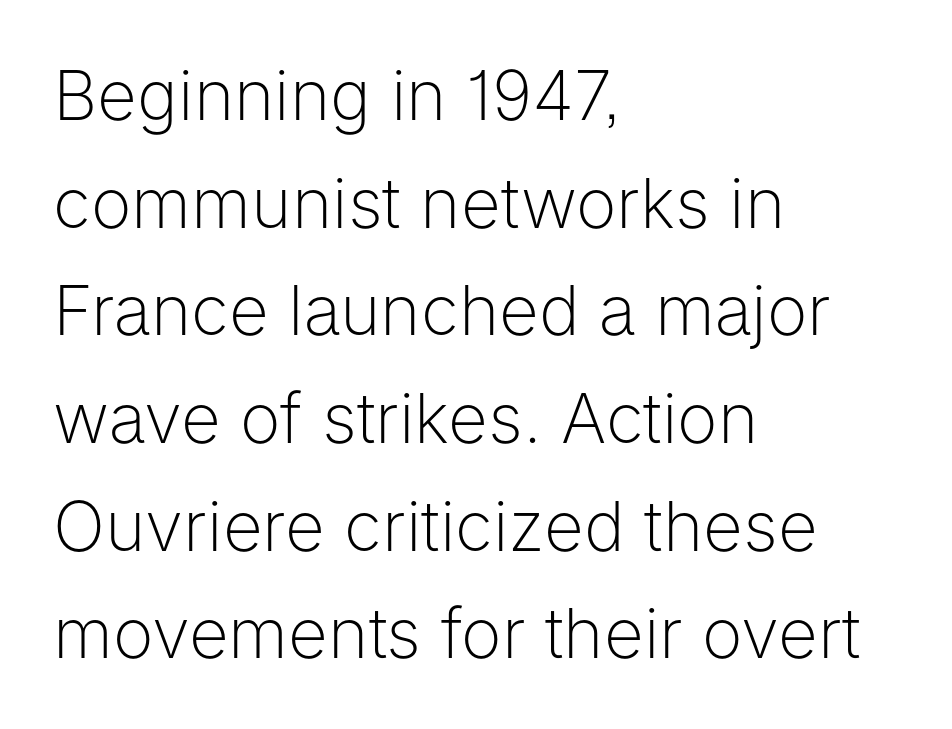
{"serif": "no", "italic": "no", "bold": "no", "weight": "light", "width": "normal", "stroke_contrast": "low", "x_height": "medium", "monospaced": "no", "underline": "no", "align": "left", "line_spacing": "normal", "line_spacing_ratio": 1.56, "letter_spacing": "normal", "letter_spacing_em": 0.0, "glyph_px": 69}
